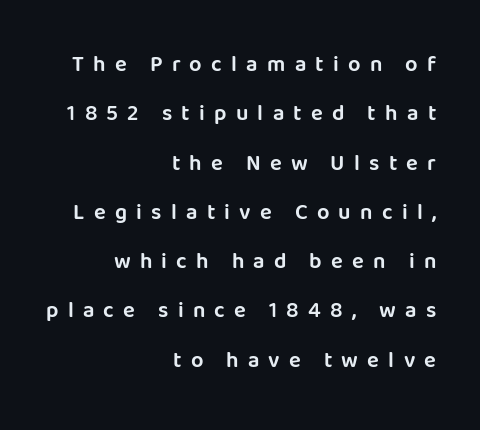
The compositor pushed each line to the right boundary. The line-height multiplier appears high, well above default. The baseline area is clear. Short note: letters widely spaced. If you drew a line through each stem, it would be perfectly vertical.
